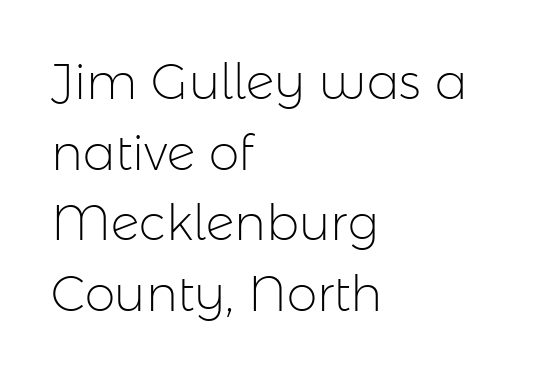
{"serif": "no", "italic": "no", "bold": "no", "weight": "light", "width": "normal", "stroke_contrast": "low", "x_height": "medium", "monospaced": "no", "underline": "no", "align": "left", "line_spacing": "normal", "line_spacing_ratio": 1.44, "letter_spacing": "normal", "letter_spacing_em": 0.0, "glyph_px": 49}
